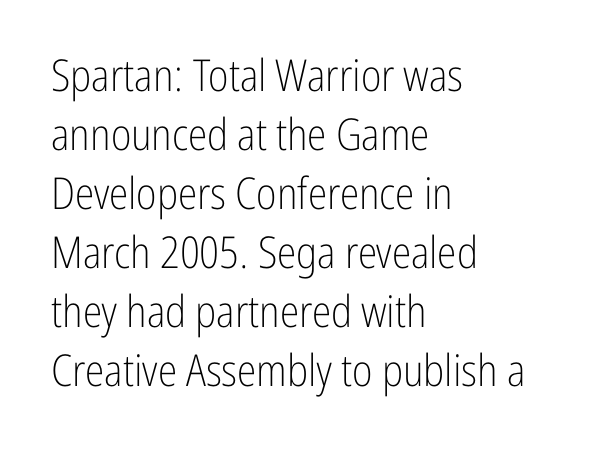
{"serif": "no", "italic": "no", "bold": "no", "weight": "light", "width": "condensed", "stroke_contrast": "low", "x_height": "medium", "monospaced": "no", "underline": "no", "align": "left", "line_spacing": "normal", "line_spacing_ratio": 1.34, "letter_spacing": "normal", "letter_spacing_em": 0.0, "glyph_px": 44}
